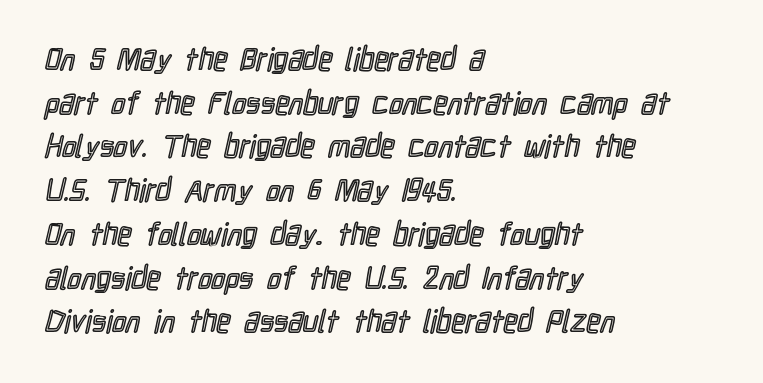
{"width": "condensed", "x_height": "medium", "monospaced": "no", "underline": "no", "align": "left", "line_spacing": "normal", "line_spacing_ratio": 1.41, "letter_spacing": "normal", "letter_spacing_em": 0.0, "glyph_px": 31}
